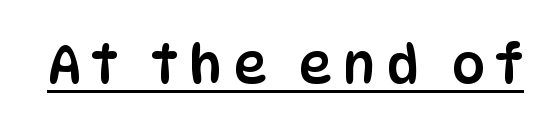
Q: Is the text italic (slanted)? A: No, it is upright.
Q: Is the typeface a serif or a sans-serif typeface? A: Sans-serif.
Q: Is the text underlined? A: Yes.
Q: Is the spacing between letters normal or unusually wide? A: Unusually wide.
Q: Width (condensed, normal, or wide)? A: Condensed.
Q: Stroke contrast? A: Low.
Q: x-height? A: Large.
Q: Monospaced? A: No.
